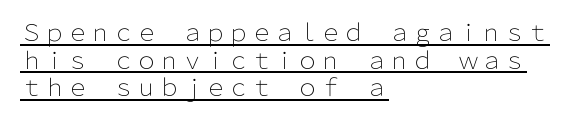
Q: Is the text bold? A: No.
Q: Is the text italic (slanted)? A: No, it is upright.
Q: Is the text underlined? A: Yes.
Q: How is the paragraph aligned? A: Left-aligned.
Q: Is the spacing between letters normal or unusually wide? A: Normal.
